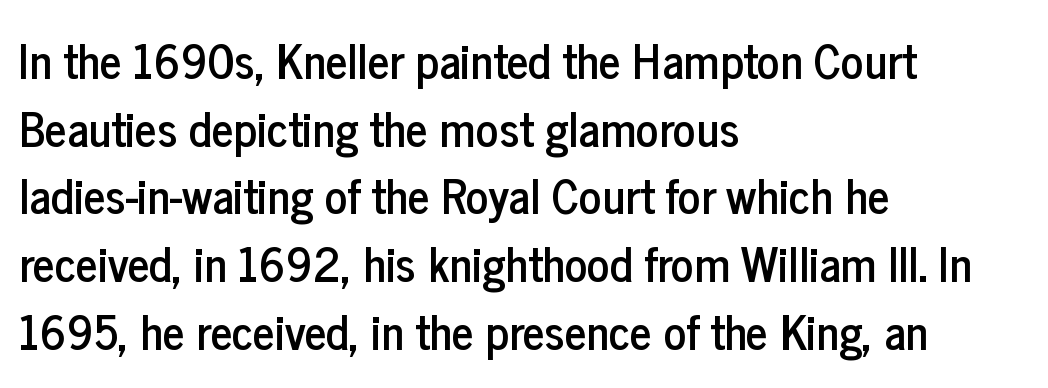
{"serif": "no", "italic": "no", "width": "condensed", "stroke_contrast": "low", "x_height": "medium", "monospaced": "no", "underline": "no", "align": "left", "line_spacing": "normal", "line_spacing_ratio": 1.44, "letter_spacing": "normal", "letter_spacing_em": 0.0, "glyph_px": 47}
